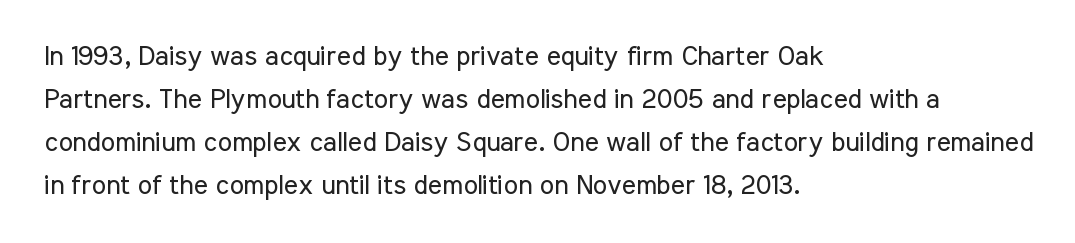
{"italic": "no", "bold": "no", "underline": "no", "align": "left", "line_spacing": "normal", "line_spacing_ratio": 1.59, "letter_spacing": "normal", "letter_spacing_em": 0.0, "glyph_px": 27}
